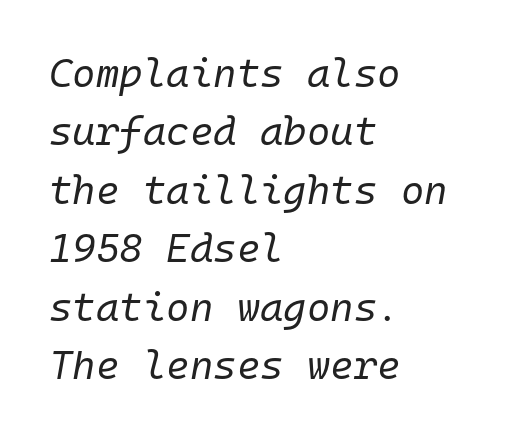
Italic? Definitely — the glyphs are oblique. Is this a fixed-width face? Yes — each glyph sits in an identical cell. Line beginnings align vertically; line endings do not. Unbolded letterforms with no extra heft. What stands out about the letter spacing? Nothing — it is the standard amount.
